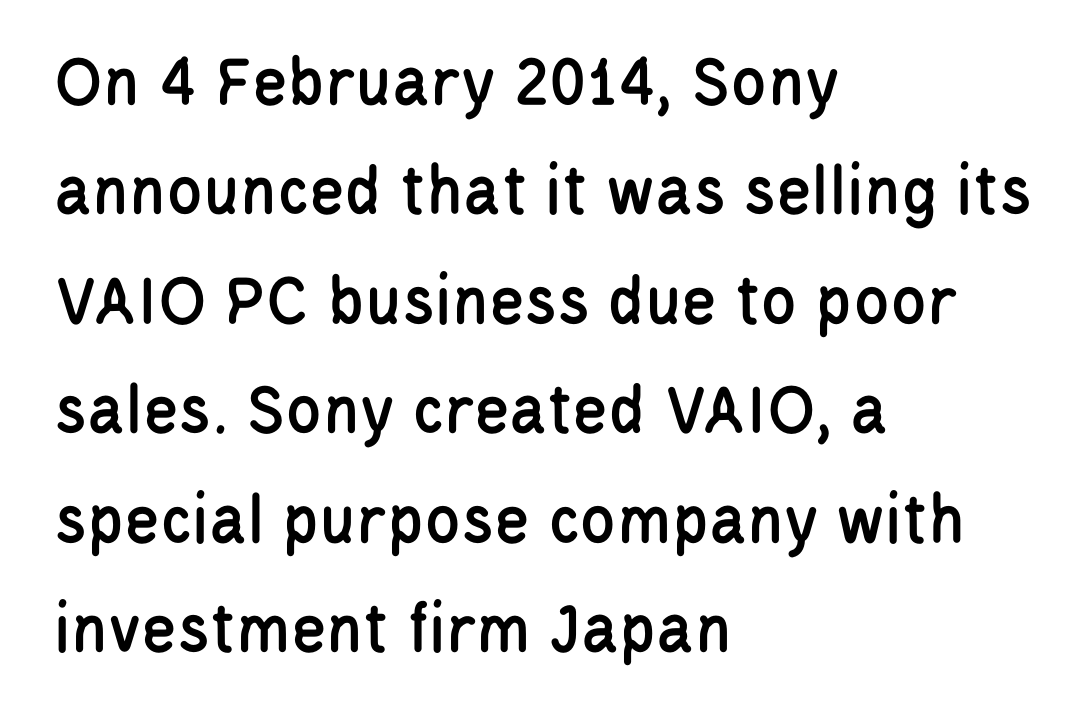
The strip under each line holds only bare page. If you drew a ruler down the left edge, every line would touch it. Nope, not italic — everything's standing straight. Spacing between characters is what you'd get straight out of the box. Looks like regular typesetting: each glyph gets only the width it needs.
